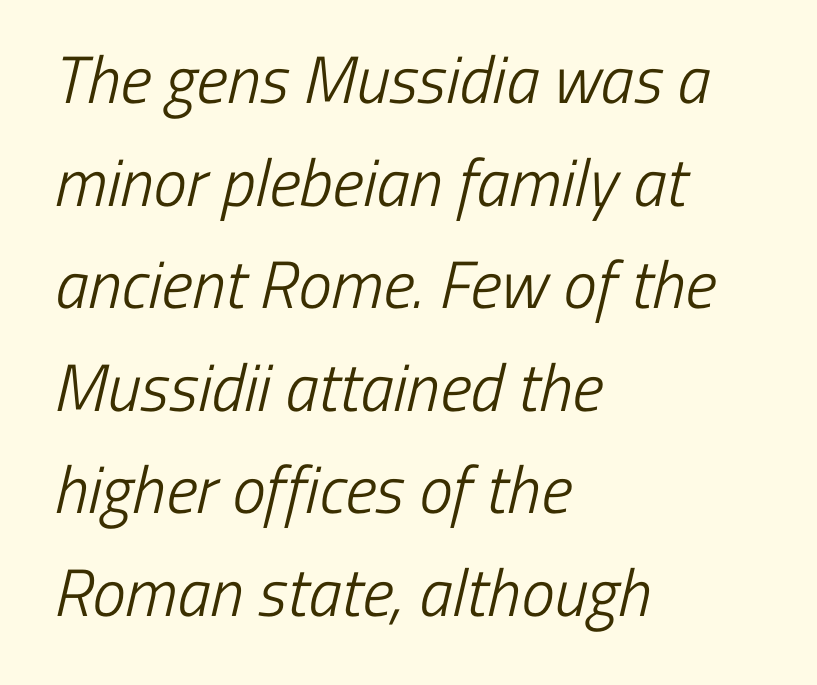
{"serif": "no", "bold": "no", "weight": "light", "width": "condensed", "stroke_contrast": "low", "x_height": "medium", "monospaced": "no", "underline": "no", "align": "left", "line_spacing": "normal", "line_spacing_ratio": 1.53, "letter_spacing": "normal", "letter_spacing_em": 0.0, "glyph_px": 67}
